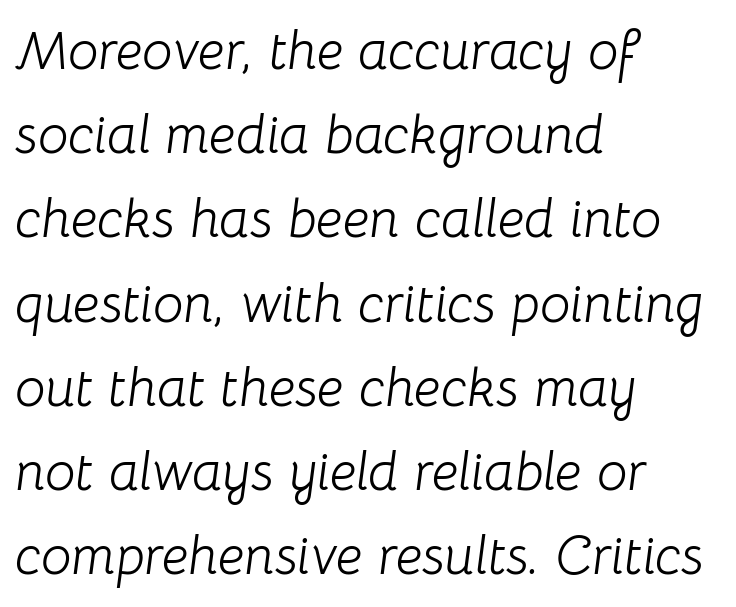
The image shows 54 px light type, italic (leaning right); set left-aligned, normal line spacing (1.56x), normal letter spacing, not underlined; low stroke contrast and a medium x-height.
